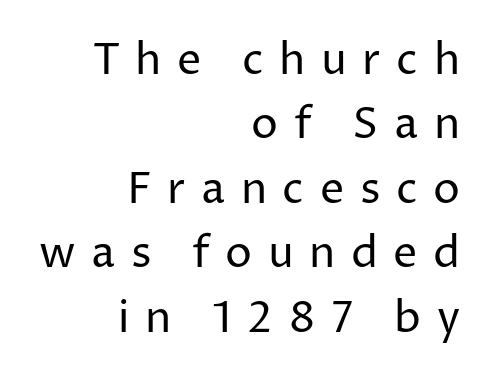
The weight tops out at a normal text grade. Each row of text sits above clean, open space. Note the varied advance widths — an 'i' is clearly narrower than an 'm'. There is plenty of visible air inserted between adjacent glyphs. Are there feet on the stems? There aren't — it's a sans.
